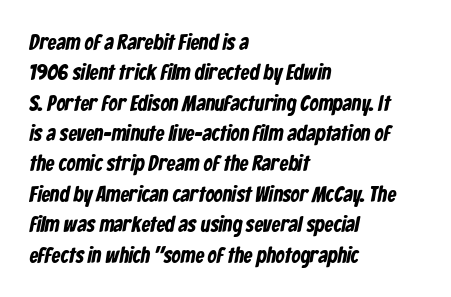
{"bold": "yes", "underline": "no", "align": "left", "line_spacing": "normal", "line_spacing_ratio": 1.38, "letter_spacing": "normal", "letter_spacing_em": 0.0, "glyph_px": 22}
